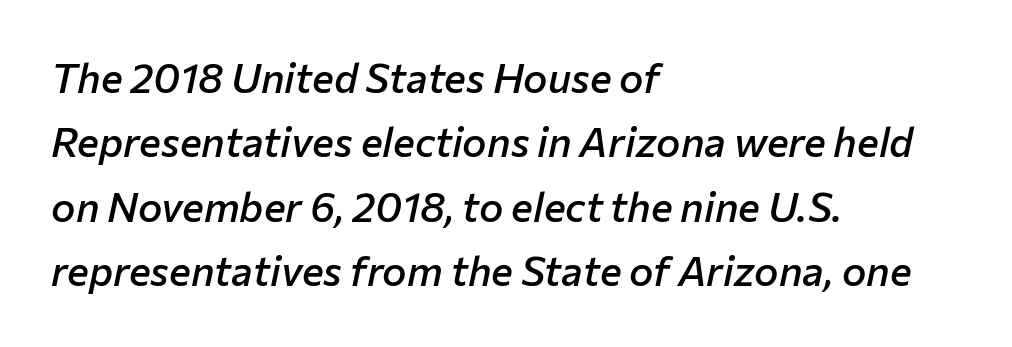
Interline gaps are of average width in this sample. This rendering features lettering with no underline. Think of a printed novel: that variable character pitch is what you see here. Honestly, the letter spacing is just normal — you wouldn't notice it. Moderately thickened strokes mark this as semibold type. In terms of posture, this sample is oblique.
